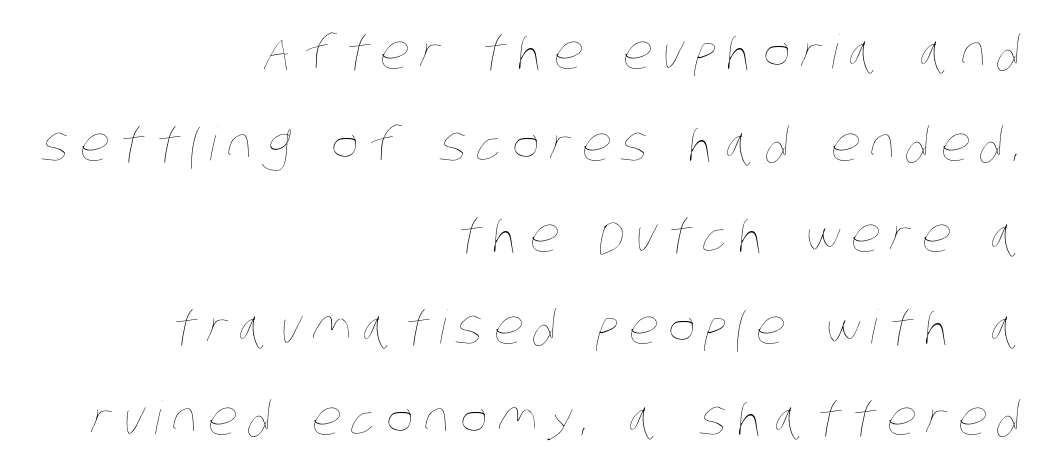
Q: Is the text bold? A: No.
Q: Is the text underlined? A: No.
Q: How is the paragraph aligned? A: Right-aligned.
Q: Is the spacing between letters normal or unusually wide? A: Unusually wide.
Q: Is the spacing between lines tight, normal or loose? A: Loose.
Q: Width (condensed, normal, or wide)? A: Condensed.
Q: Stroke contrast? A: Low.
Q: x-height? A: Large.
Q: Monospaced? A: No.
